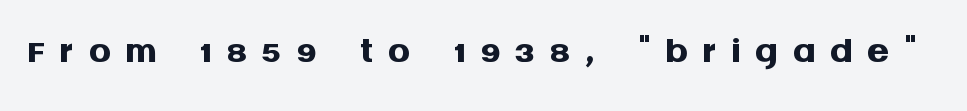
The image shows 56 px semibold sans-serif type, upright; set unusually wide letter spacing (+0.25 em), not underlined; medium stroke contrast and a large x-height.
